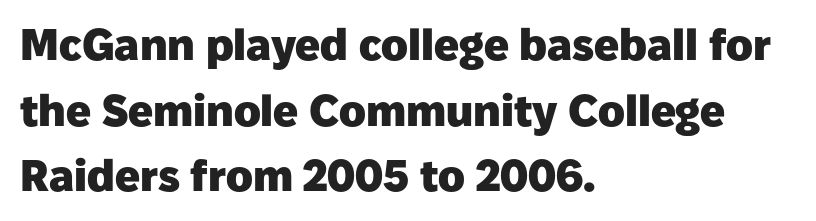
{"serif": "no", "italic": "no", "bold": "yes", "weight": "heavy", "width": "normal", "stroke_contrast": "low", "x_height": "medium", "monospaced": "no", "underline": "no", "align": "left", "line_spacing": "normal", "line_spacing_ratio": 1.49, "letter_spacing": "normal", "letter_spacing_em": 0.0, "glyph_px": 44}
